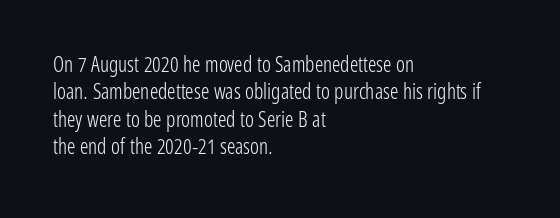
{"italic": "no", "bold": "no", "underline": "no", "align": "left", "line_spacing": "normal", "line_spacing_ratio": 1.3, "letter_spacing": "normal", "letter_spacing_em": 0.0, "glyph_px": 21}
